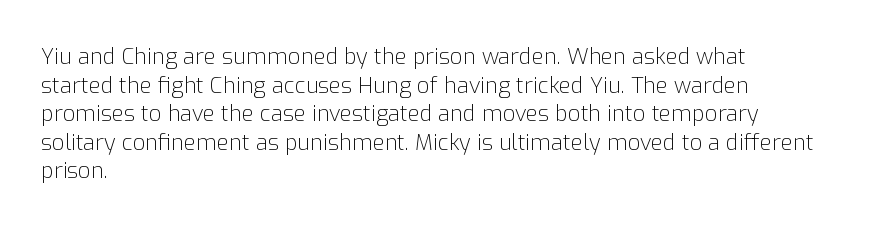
The image shows 22 px text type, upright; set left-aligned, normal line spacing (1.3x), normal letter spacing, not underlined.
